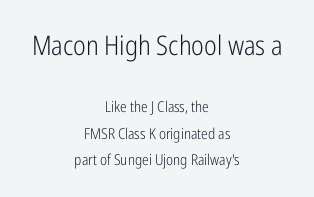
Here the glyphs are tracked normally, forming tight word shapes. Is the lower block the larger one? No — the upper block carries the bigger type. Style check: upright. The words here are not underlined.
